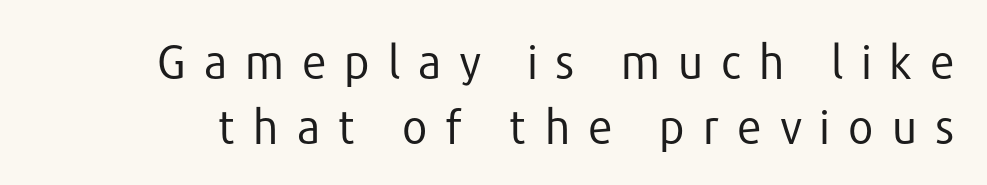
Substantial extra tracking has been applied to these lines. The glyphs in this specimen are sans serif. Only glyphs here, with clear space below each row. Does the lettering tilt? It doesn't — this is upright. Note the varied advance widths — an 'i' is clearly narrower than an 'm'. In terms of leading, this rendering sits right in the middle.
